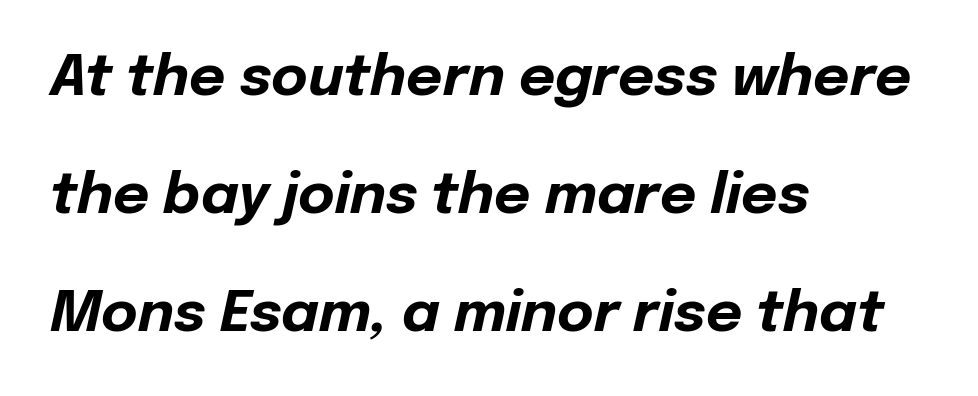
The image shows 56 px bold type, italic (leaning right); set left-aligned, loose line spacing (2.11x), normal letter spacing, not underlined; low stroke contrast and a medium x-height.
